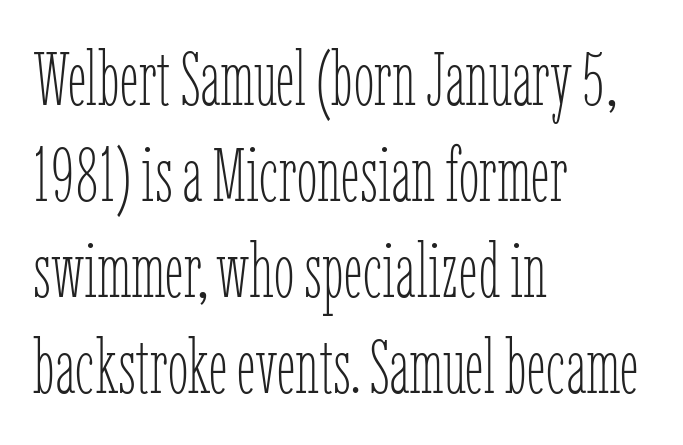
The image shows 75 px thin, condensed type, upright; set left-aligned, normal line spacing (1.28x), normal letter spacing, not underlined; low stroke contrast and a medium x-height.
